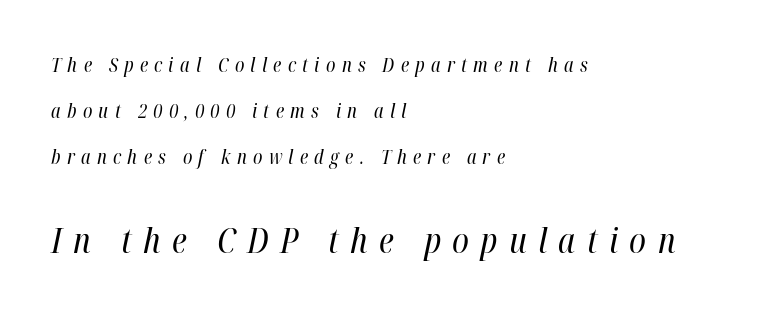
Widely set lines give the paragraph a tall, airy silhouette. Looks like regular typesetting: each glyph gets only the width it needs. You get the small type first, then a jump to larger type. Here the glyphs are tracked loosely, breaking word shapes into spaced letters. Underline: absent. The typeface has the unassuming heft of standard copy or less.
